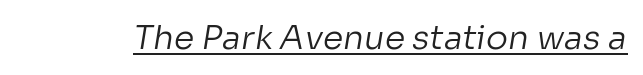
Q: Is the text bold? A: No.
Q: Is the typeface a serif or a sans-serif typeface? A: Sans-serif.
Q: Is the text underlined? A: Yes.
Q: Is the spacing between letters normal or unusually wide? A: Normal.
Q: Width (condensed, normal, or wide)? A: Normal.
Q: Stroke contrast? A: Low.
Q: x-height? A: Medium.
Q: Monospaced? A: No.
